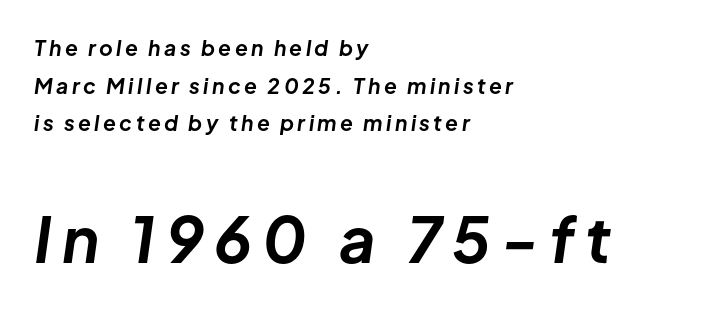
Q: Is the text bold? A: Yes.
Q: Is the text italic (slanted)? A: Yes, it leans right by about 8 degrees.
Q: Is the text underlined? A: No.
Q: How is the paragraph aligned? A: Left-aligned.
Q: Which block of text is set in a larger size, the first (top) or the second (bottom)? A: The second (bottom) one.
Q: Width (condensed, normal, or wide)? A: Normal.
Q: Stroke contrast? A: Low.
Q: x-height? A: Medium.
Q: Monospaced? A: No.
